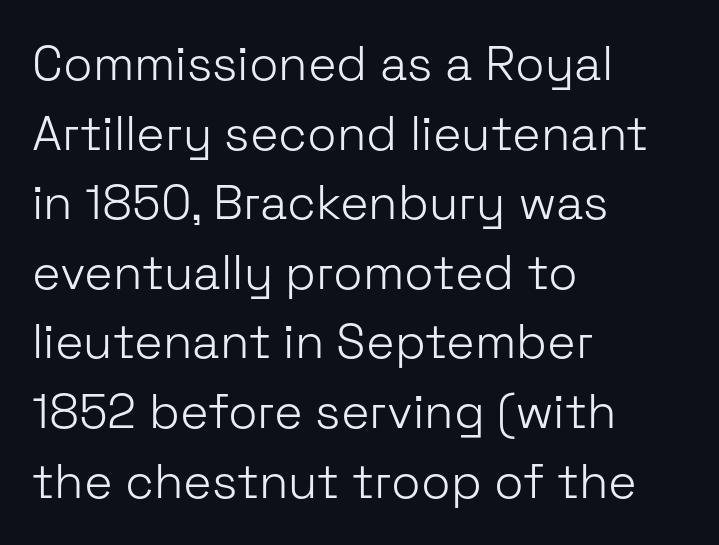
The image shows 48 px light sans-serif type, upright; set left-aligned, normal line spacing (1.45x), normal letter spacing, not underlined; low stroke contrast and a medium x-height.
